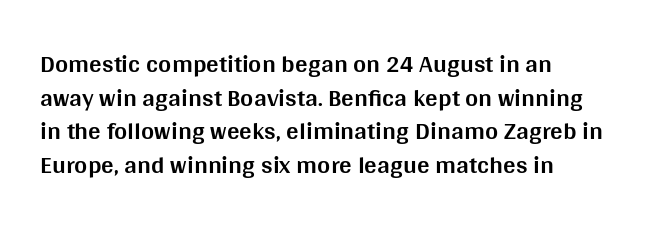
Students, note that the glyphs here touch the page at normal intervals. Chunky letters — that's bold for sure. Descenders are the only things crossing below the line. Notice how the passage keeps a crisp vertical edge on the left only.
